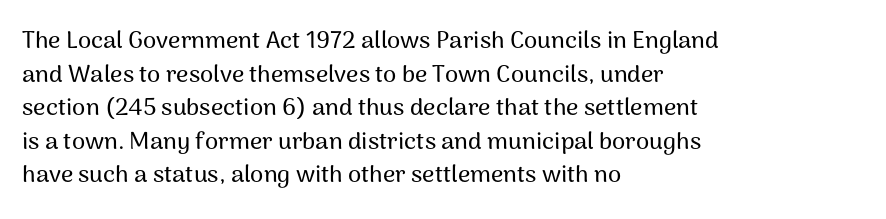
Q: Is the text italic (slanted)? A: No, it is upright.
Q: Is the text underlined? A: No.
Q: How is the paragraph aligned? A: Left-aligned.
Q: Is the spacing between letters normal or unusually wide? A: Normal.
Q: Is the spacing between lines tight, normal or loose? A: Normal.
